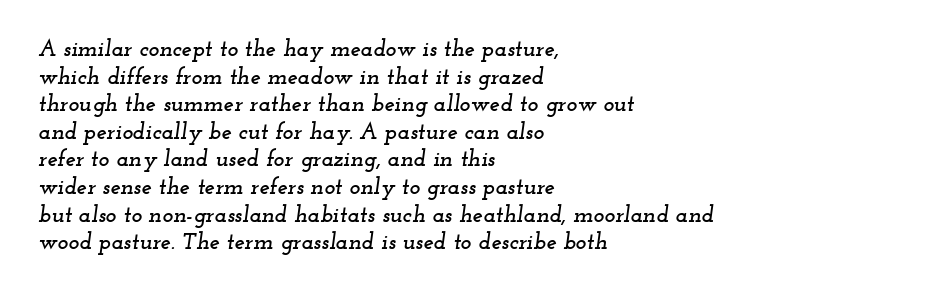
Q: Is the text italic (slanted)? A: Yes, it leans right by about 12 degrees.
Q: Is the text underlined? A: No.
Q: How is the paragraph aligned? A: Left-aligned.
Q: Is the spacing between letters normal or unusually wide? A: Normal.
